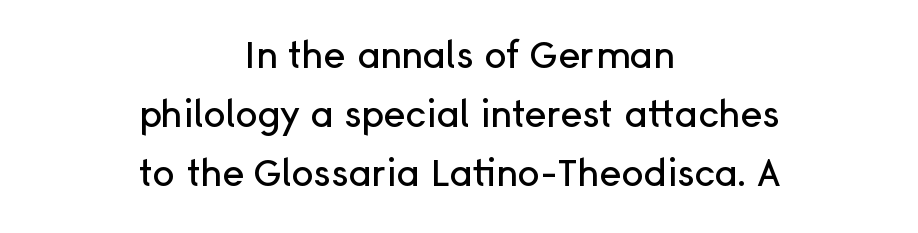
Q: Is the text italic (slanted)? A: No, it is upright.
Q: Is the typeface a serif or a sans-serif typeface? A: Sans-serif.
Q: Is the text underlined? A: No.
Q: How is the paragraph aligned? A: Centered.
Q: Is the spacing between letters normal or unusually wide? A: Normal.
Q: Is the spacing between lines tight, normal or loose? A: Normal.
Q: Width (condensed, normal, or wide)? A: Normal.
Q: Stroke contrast? A: Low.
Q: x-height? A: Medium.
Q: Monospaced? A: No.
